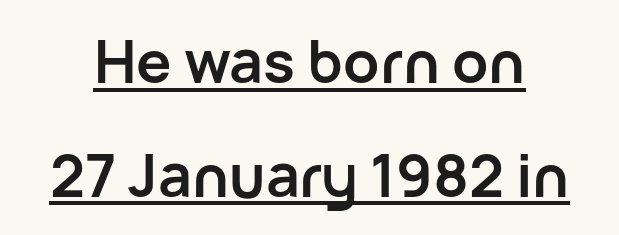
Q: Is the text bold? A: Yes.
Q: Is the text italic (slanted)? A: No, it is upright.
Q: Is the typeface a serif or a sans-serif typeface? A: Sans-serif.
Q: Is the text underlined? A: Yes.
Q: Is the spacing between letters normal or unusually wide? A: Normal.
Q: Is the spacing between lines tight, normal or loose? A: Loose.
Q: Width (condensed, normal, or wide)? A: Normal.
Q: Stroke contrast? A: Low.
Q: x-height? A: Medium.
Q: Monospaced? A: No.
